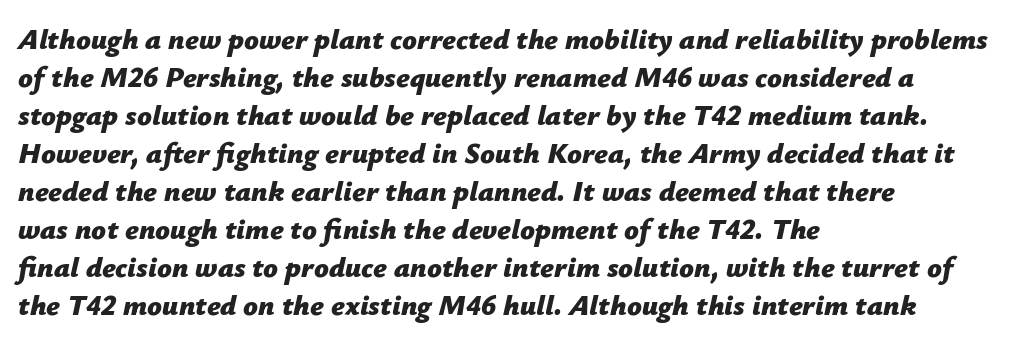
The image shows 29 px bold type, italic (leaning right); set left-aligned, normal line spacing (1.31x), normal letter spacing, not underlined; low stroke contrast and a medium x-height.
